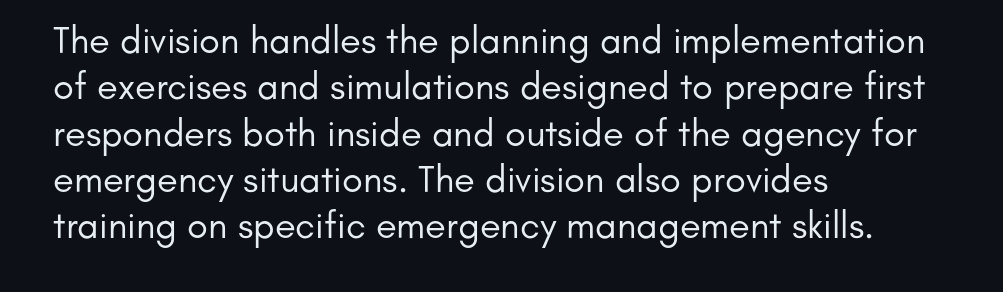
Q: Is the text bold? A: No.
Q: Is the text italic (slanted)? A: No, it is upright.
Q: Is the typeface a serif or a sans-serif typeface? A: Sans-serif.
Q: Is the text underlined? A: No.
Q: How is the paragraph aligned? A: Left-aligned.
Q: Is the spacing between letters normal or unusually wide? A: Normal.
Q: Width (condensed, normal, or wide)? A: Normal.
Q: Stroke contrast? A: Low.
Q: x-height? A: Small.
Q: Monospaced? A: No.
